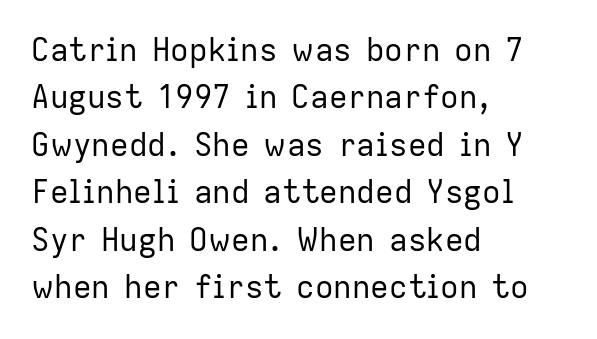
Q: Is the text bold? A: No.
Q: Is the text italic (slanted)? A: No, it is upright.
Q: Is the typeface a serif or a sans-serif typeface? A: Sans-serif.
Q: Is the text underlined? A: No.
Q: How is the paragraph aligned? A: Left-aligned.
Q: Is the spacing between letters normal or unusually wide? A: Normal.
Q: Is the spacing between lines tight, normal or loose? A: Normal.
Q: Width (condensed, normal, or wide)? A: Normal.
Q: Stroke contrast? A: Low.
Q: x-height? A: Medium.
Q: Monospaced? A: No.
